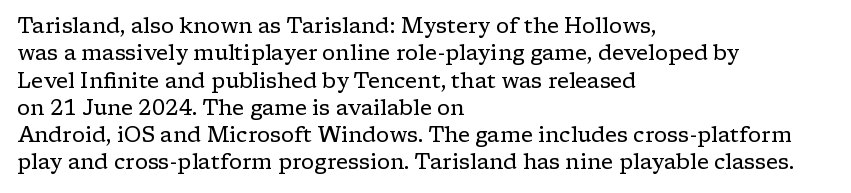
Q: Is the text bold? A: No.
Q: Is the text italic (slanted)? A: No, it is upright.
Q: Is the text underlined? A: No.
Q: How is the paragraph aligned? A: Left-aligned.
Q: Is the spacing between letters normal or unusually wide? A: Normal.
Q: Is the spacing between lines tight, normal or loose? A: Normal.
